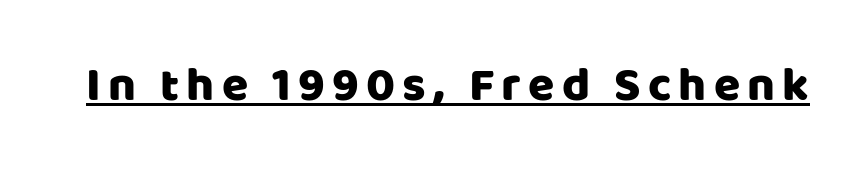
Each letter keeps its own natural width here, so spacing adapts to shape. A typesetter would mark this as roman, not italic. Beneath each row of characters lies a ruled line. Serif or sans? Sans — the stroke terminals are bare.
